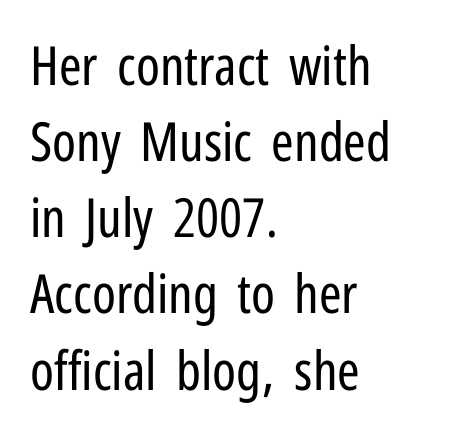
Reading down the block, your eye returns to a fixed left position each line. Between one letter and the next there's only the usual sliver of space. Counters stay open thanks to moderate or lighter strokes. What kind of face is this? One without serifs — a sans. Each letter keeps its own natural width here, so spacing adapts to shape. Italic: no, the glyphs are upright roman.
